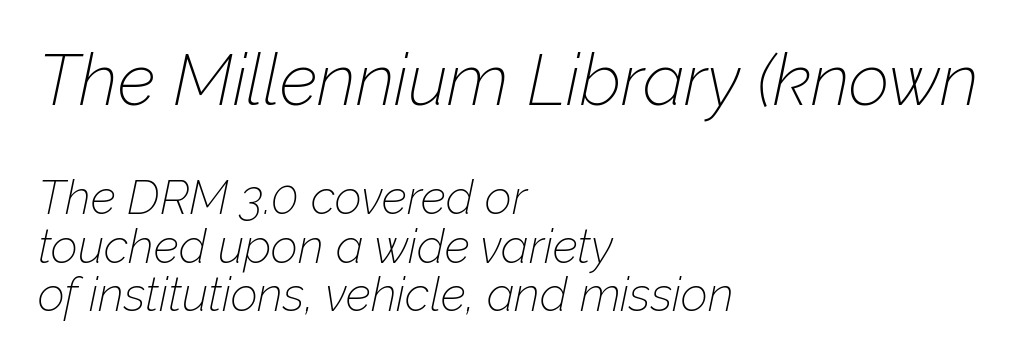
The image shows 71 px thin type, italic (leaning right); set left-aligned, tight line spacing (1.04x), normal letter spacing, not underlined; the first (top) block is 1.51x larger; low stroke contrast and a medium x-height.
